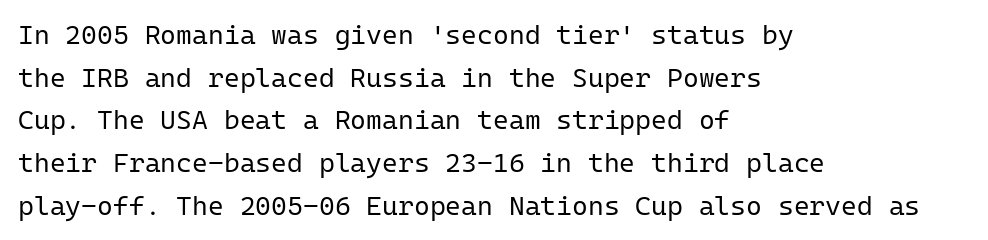
Q: Is the text bold? A: No.
Q: Is the text italic (slanted)? A: No, it is upright.
Q: Is the text underlined? A: No.
Q: How is the paragraph aligned? A: Left-aligned.
Q: Is the spacing between letters normal or unusually wide? A: Normal.
Q: Is the spacing between lines tight, normal or loose? A: Normal.
